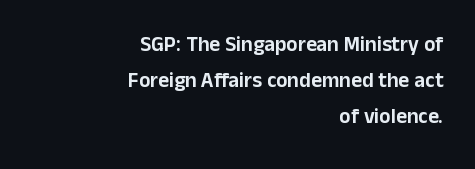
{"italic": "no", "underline": "no", "align": "right", "line_spacing_ratio": 1.72, "letter_spacing": "normal", "letter_spacing_em": 0.0, "glyph_px": 21}
